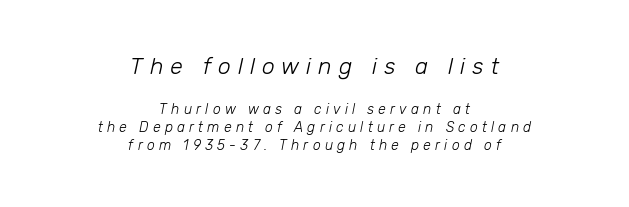
The image shows 23 px text type, italic (leaning right); set centered, normal line spacing (1.29x), unusually wide letter spacing (+0.3 em), not underlined; the first (top) block is 1.64x larger.
